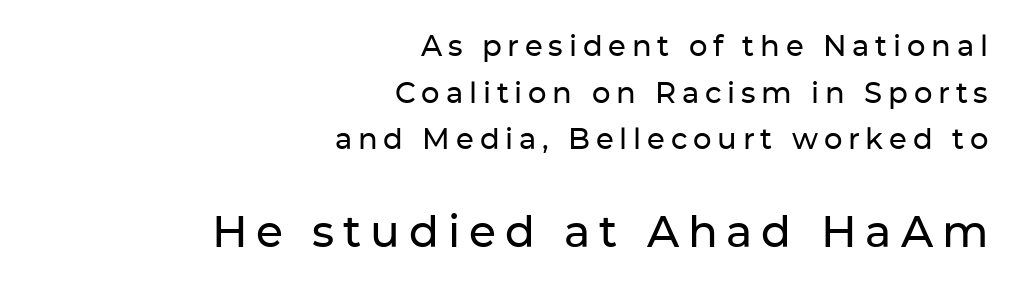
The image shows 44 px sans-serif type, upright; set right-aligned, normal line spacing (1.61x), unusually wide letter spacing (+0.2 em), not underlined; the second (bottom) block is 1.52x larger; low stroke contrast and a medium x-height.
